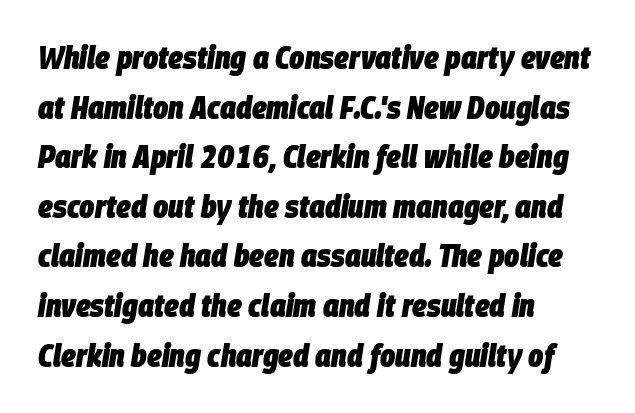
Words float on clear page, feet unadorned. The axis of the letterforms is tilted away from vertical. The rendering uses natural spacing where letterforms have individual widths. Tracking here is standard; glyphs follow each other at the usual distance.
